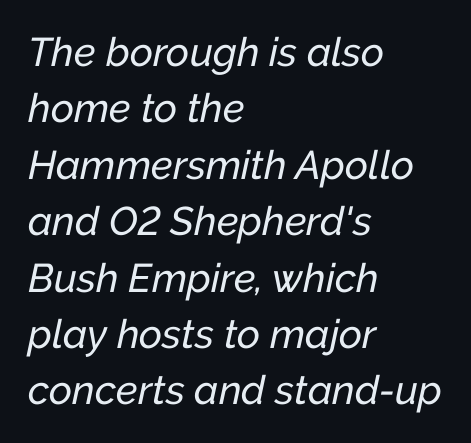
Q: Is the text italic (slanted)? A: Yes, it leans right by about 12 degrees.
Q: Is the text underlined? A: No.
Q: How is the paragraph aligned? A: Left-aligned.
Q: Is the spacing between letters normal or unusually wide? A: Normal.
Q: Is the spacing between lines tight, normal or loose? A: Normal.
Q: Width (condensed, normal, or wide)? A: Normal.
Q: Stroke contrast? A: Low.
Q: x-height? A: Medium.
Q: Monospaced? A: No.
